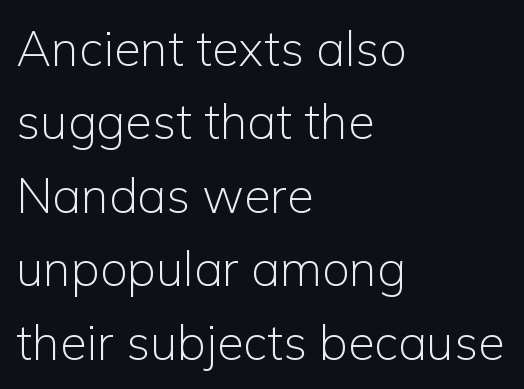
Q: Is the text bold? A: No.
Q: Is the text italic (slanted)? A: No, it is upright.
Q: Is the typeface a serif or a sans-serif typeface? A: Sans-serif.
Q: Is the text underlined? A: No.
Q: How is the paragraph aligned? A: Left-aligned.
Q: Is the spacing between letters normal or unusually wide? A: Normal.
Q: Is the spacing between lines tight, normal or loose? A: Normal.
Q: Width (condensed, normal, or wide)? A: Normal.
Q: Stroke contrast? A: Low.
Q: x-height? A: Medium.
Q: Monospaced? A: No.
